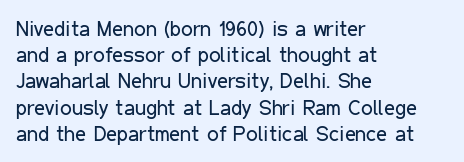
The image shows 21 px text type, upright; set left-aligned, normal line spacing (1.25x), normal letter spacing, not underlined.
